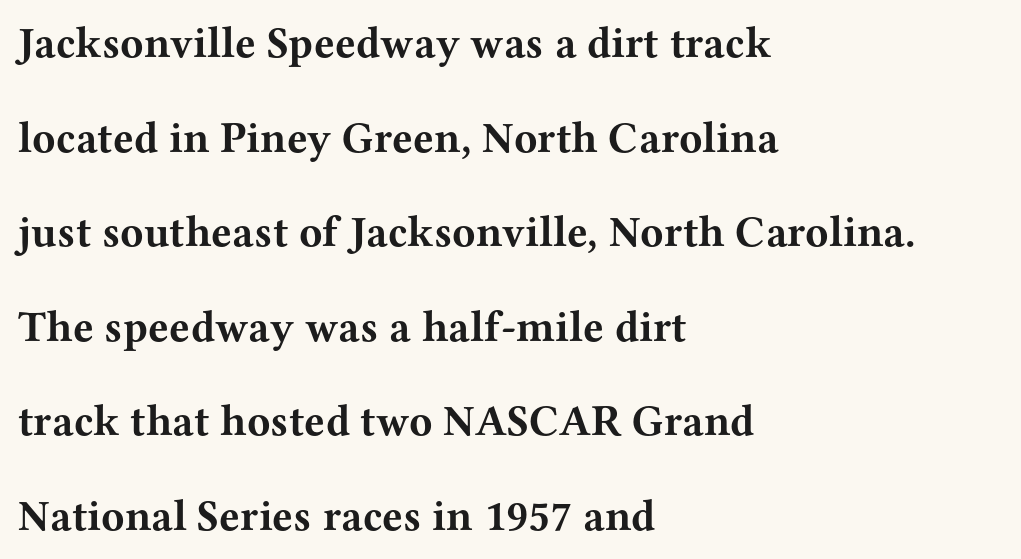
{"serif": "yes", "italic": "no", "bold": "yes", "weight": "bold", "width": "wide", "stroke_contrast": "medium", "x_height": "medium", "monospaced": "no", "underline": "no", "align": "left", "line_spacing": "loose", "line_spacing_ratio": 2.2, "letter_spacing": "normal", "letter_spacing_em": 0.0, "glyph_px": 43}
